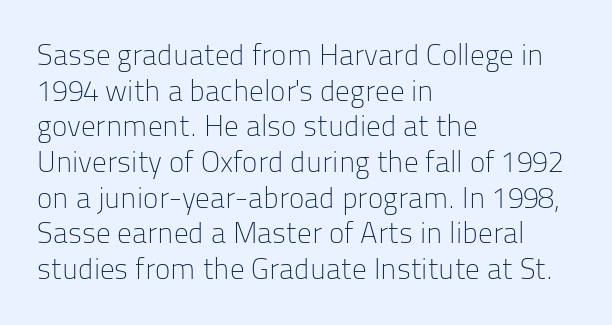
The image shows 29 px light sans-serif type, upright; set left-aligned, line spacing 1.23x, normal letter spacing, not underlined; low stroke contrast and a medium x-height.
